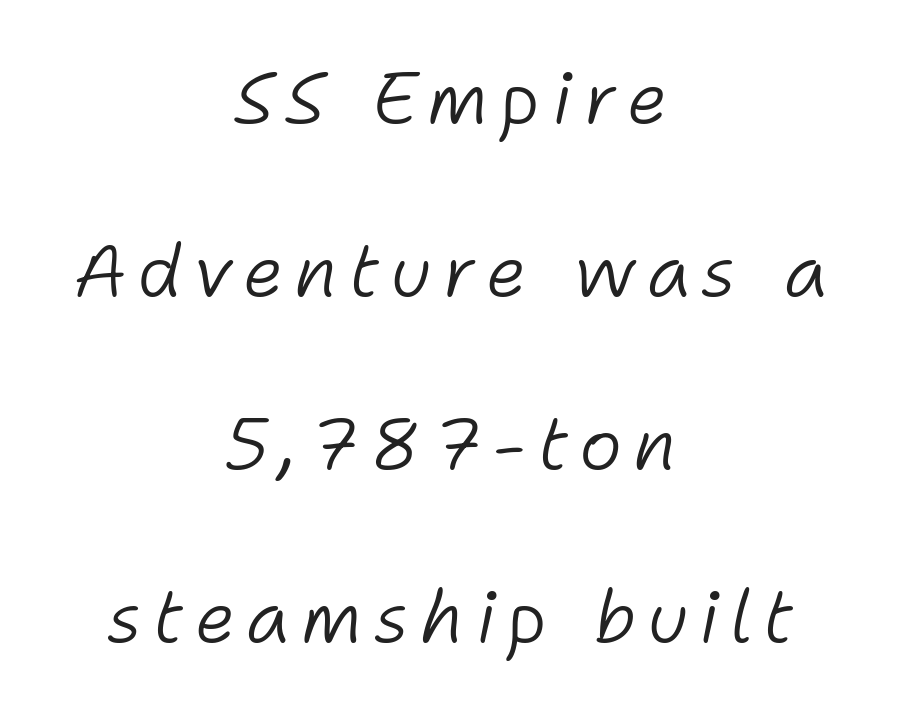
The image shows 73 px light type, italic (leaning right); set centered, loose line spacing (2.37x), not underlined; low stroke contrast and a medium x-height.
